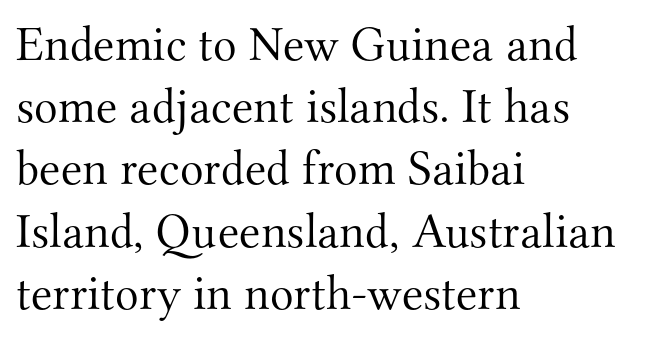
The passage shown has conventional tracking throughout. These lines are rendered in a variable-pitch font. Is this a sans? No — the strokes have serifs. Caption: multi-line text, flush left, ragged right. Baseline-to-baseline distance is the conventional proportion of letter height.
